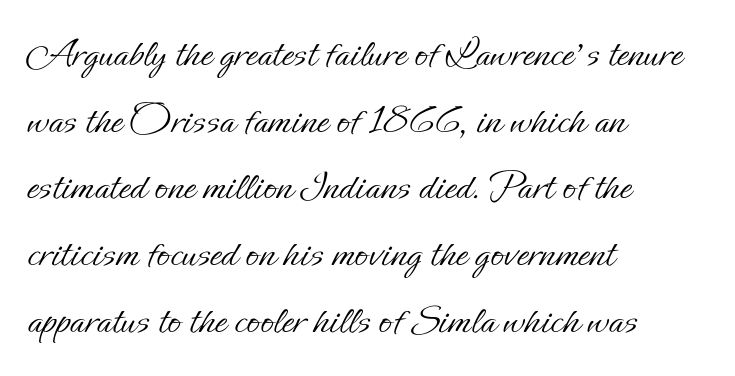
The image shows 43 px light type; set left-aligned, normal line spacing (1.55x), normal letter spacing, not underlined; low stroke contrast and a small x-height.
